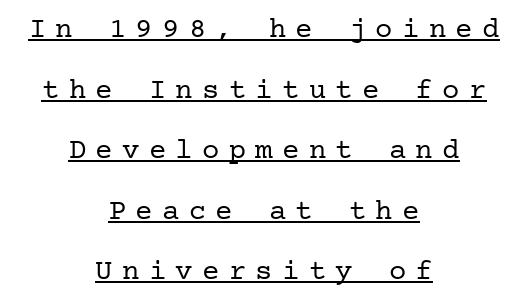
The image shows 29 px regular-weight serif type, upright; set centered, loose line spacing (2.09x), unusually wide letter spacing (+0.32 em), underlined; low stroke contrast and a medium x-height.
